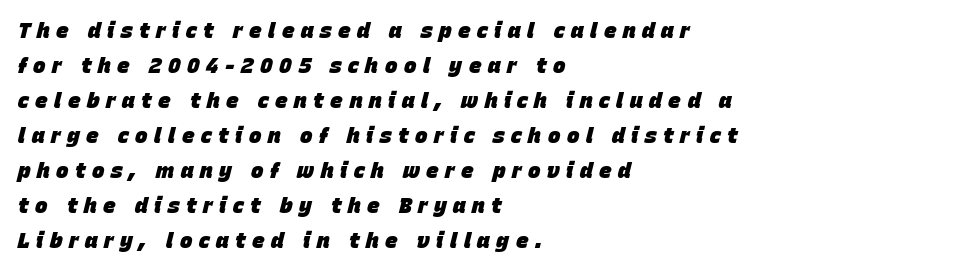
{"italic": "yes", "lean": "right", "slant_degrees": 15, "bold": "yes", "underline": "no", "align": "left", "line_spacing": "normal", "line_spacing_ratio": 1.67, "letter_spacing": "wide", "letter_spacing_em": 0.31, "glyph_px": 21}
